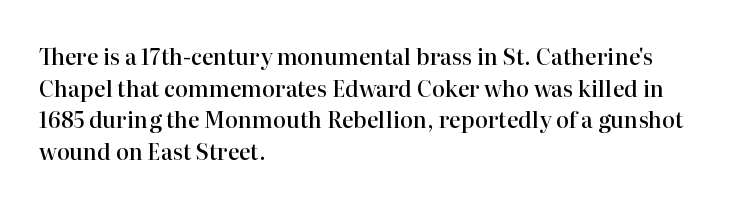
Q: Is the text bold? A: Semi-bold.
Q: Is the text italic (slanted)? A: No, it is upright.
Q: Is the text underlined? A: No.
Q: How is the paragraph aligned? A: Left-aligned.
Q: Is the spacing between letters normal or unusually wide? A: Normal.
Q: Is the spacing between lines tight, normal or loose? A: Normal.
